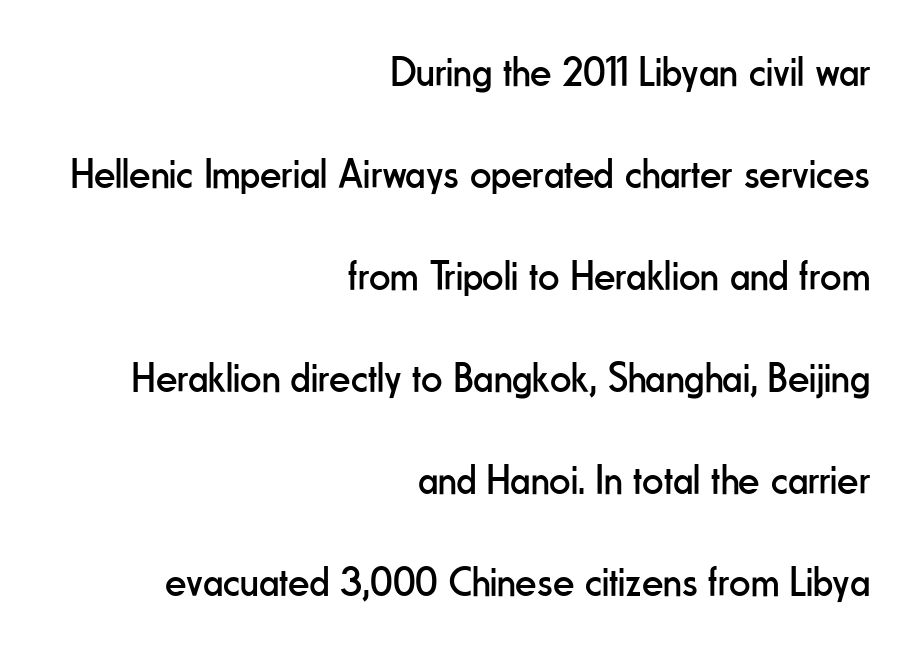
Leading is clearly above the norm, producing a sparse column. Posture: straight, roman, zero tilt. The strokes carry an ordinary text weight at most. The typesetter chose a ragged-left arrangement here. These lines are rendered in a variable-pitch font. Look at the bottom of the vertical strokes: they stop flat, with no serifs.
